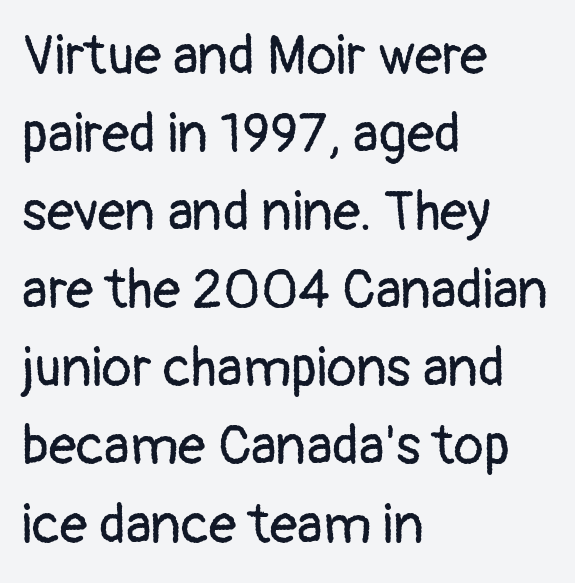
The image shows 55 px regular-weight sans-serif type, upright; set left-aligned, normal line spacing (1.42x), normal letter spacing, not underlined; low stroke contrast and a medium x-height.
